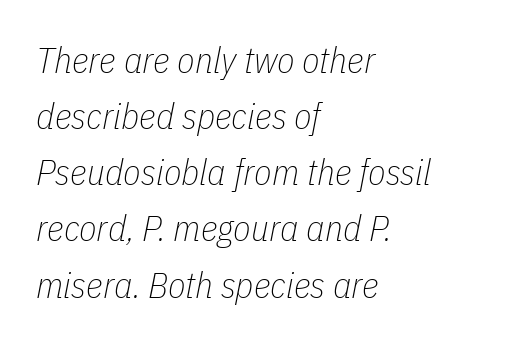
Tracking here is standard; glyphs follow each other at the usual distance. Casual observation: everything's shoved over to the left. Plain, unruled lines of type. Letters have the restrained weight of plain body copy at most. Successive baselines arrive at the customary interval.
